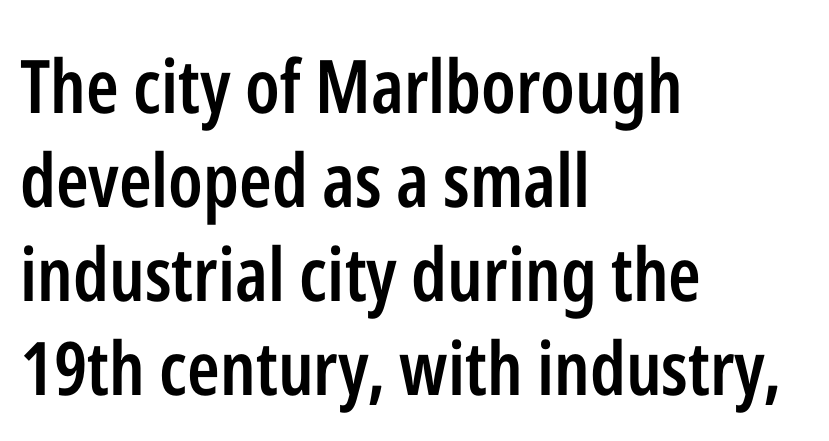
The image shows 74 px semibold, condensed sans-serif type, upright; set left-aligned, normal line spacing (1.27x), normal letter spacing, not underlined; low stroke contrast and a medium x-height.
